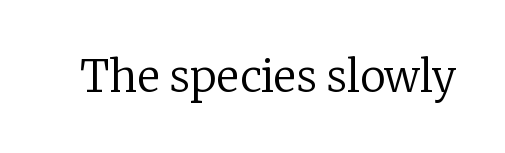
{"serif": "yes", "italic": "no", "bold": "no", "weight": "regular", "width": "normal", "stroke_contrast": "low", "x_height": "medium", "monospaced": "no", "underline": "no", "letter_spacing": "normal", "letter_spacing_em": 0.0, "glyph_px": 43}
